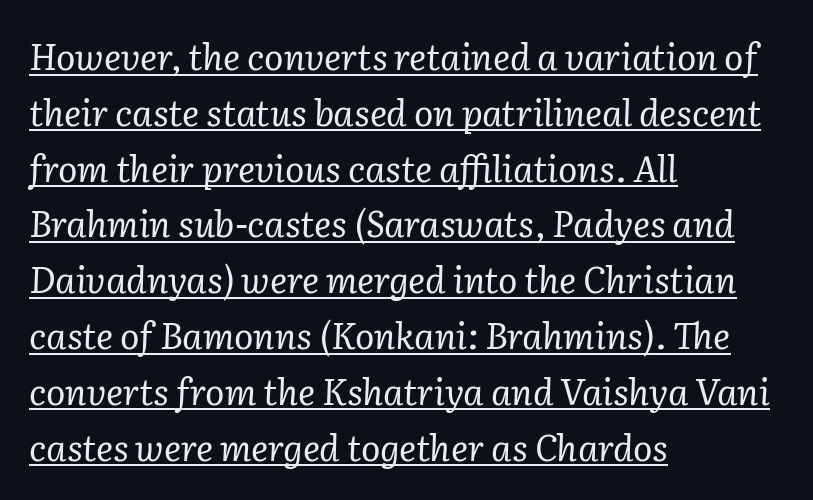
{"serif": "yes", "italic": "yes", "lean": "right", "slant_degrees": 2, "bold": "no", "weight": "regular", "width": "normal", "stroke_contrast": "low", "x_height": "medium", "monospaced": "no", "underline": "yes", "align": "left", "line_spacing": "normal", "line_spacing_ratio": 1.55, "letter_spacing": "normal", "letter_spacing_em": 0.0, "glyph_px": 36}
